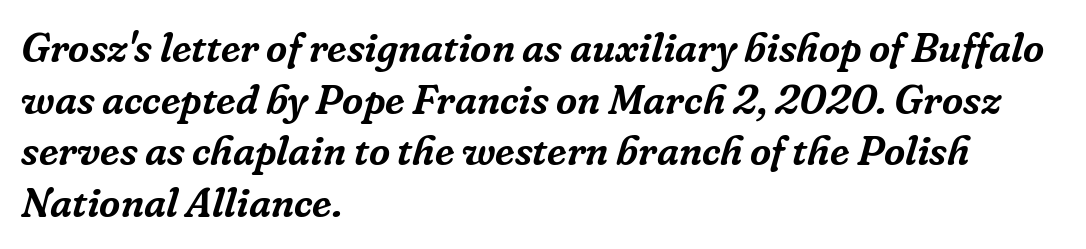
Q: Is the text italic (slanted)? A: Yes, it leans right by about 16 degrees.
Q: Is the typeface a serif or a sans-serif typeface? A: Serif.
Q: Is the text underlined? A: No.
Q: How is the paragraph aligned? A: Left-aligned.
Q: Is the spacing between letters normal or unusually wide? A: Normal.
Q: Is the spacing between lines tight, normal or loose? A: Normal.
Q: Width (condensed, normal, or wide)? A: Normal.
Q: Stroke contrast? A: Low.
Q: x-height? A: Medium.
Q: Monospaced? A: No.
